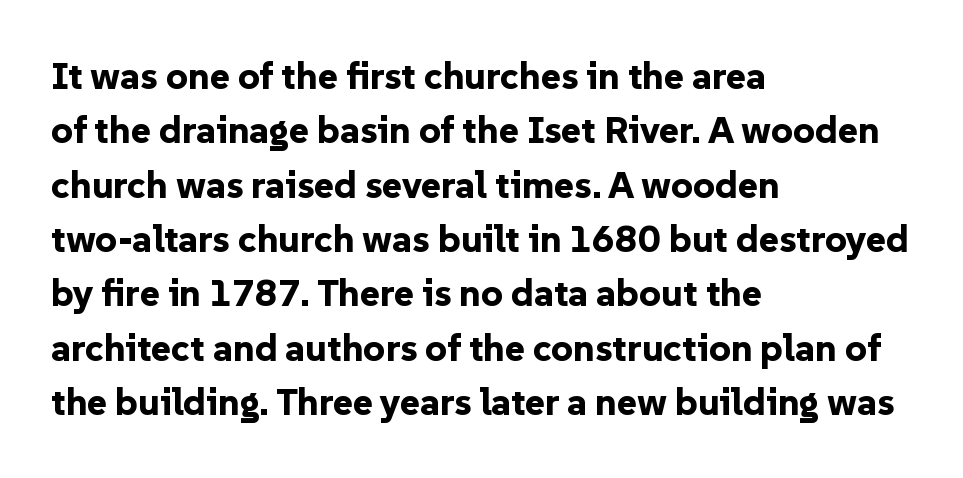
The image shows 38 px bold sans-serif type, upright; set left-aligned, normal line spacing (1.43x), normal letter spacing, not underlined; low stroke contrast and a medium x-height.
